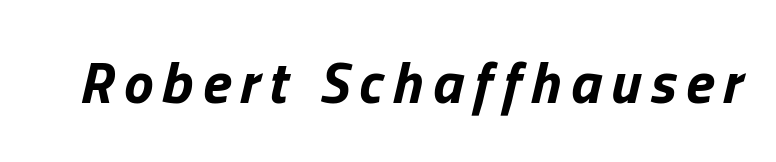
The image shows 59 px bold type, italic (leaning right); set not underlined; low stroke contrast and a medium x-height.
